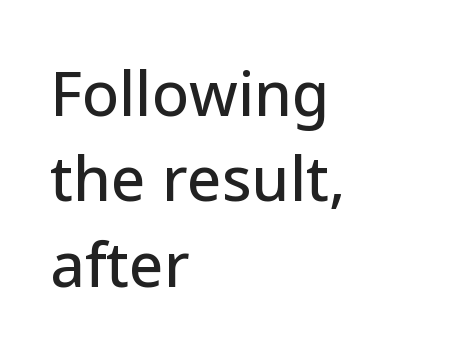
{"serif": "no", "italic": "no", "width": "normal", "stroke_contrast": "low", "x_height": "medium", "monospaced": "no", "underline": "no", "align": "left", "line_spacing": "normal", "line_spacing_ratio": 1.4, "letter_spacing": "normal", "letter_spacing_em": 0.0, "glyph_px": 61}
